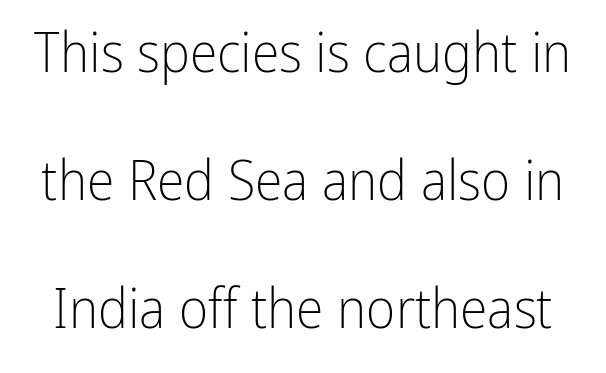
Q: Is the text bold? A: No.
Q: Is the text italic (slanted)? A: No, it is upright.
Q: Is the typeface a serif or a sans-serif typeface? A: Sans-serif.
Q: Is the text underlined? A: No.
Q: Is the spacing between letters normal or unusually wide? A: Normal.
Q: Is the spacing between lines tight, normal or loose? A: Loose.
Q: Width (condensed, normal, or wide)? A: Condensed.
Q: Stroke contrast? A: Low.
Q: x-height? A: Medium.
Q: Monospaced? A: No.
